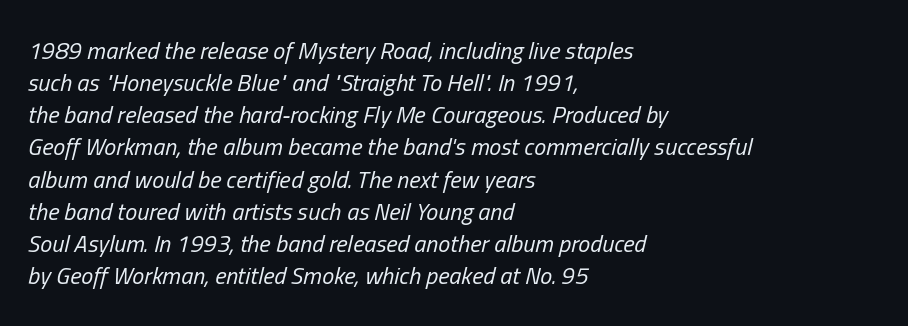
The whole block is typeset with a tilt. Alignment: flush left. The font is comparable to plain body text, perhaps lighter. The baseline area is clear. The letters sit at their default tracking, neither squeezed nor spread.
